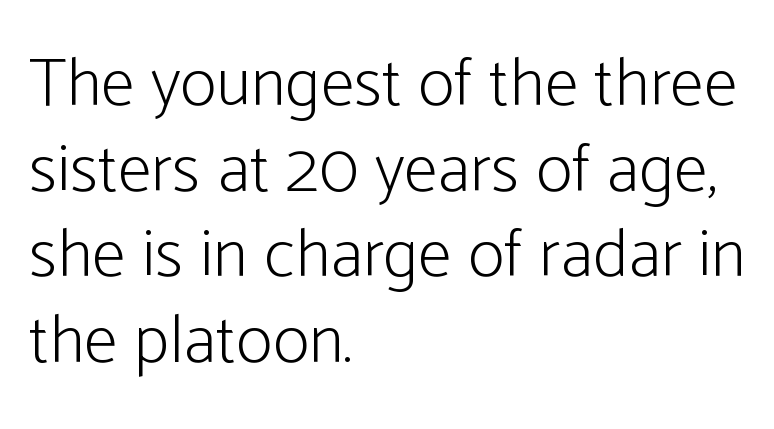
The gap between lines stays unmarked. How are the letters spaced? Ordinarily, with no added tracking. Layout note: lines flush left. Check where the strokes stop: nothing finishes them off — pure sans. Each letter keeps its own natural width here, so spacing adapts to shape. Heaviness? Minimal to ordinary, like unemphasized prose.
